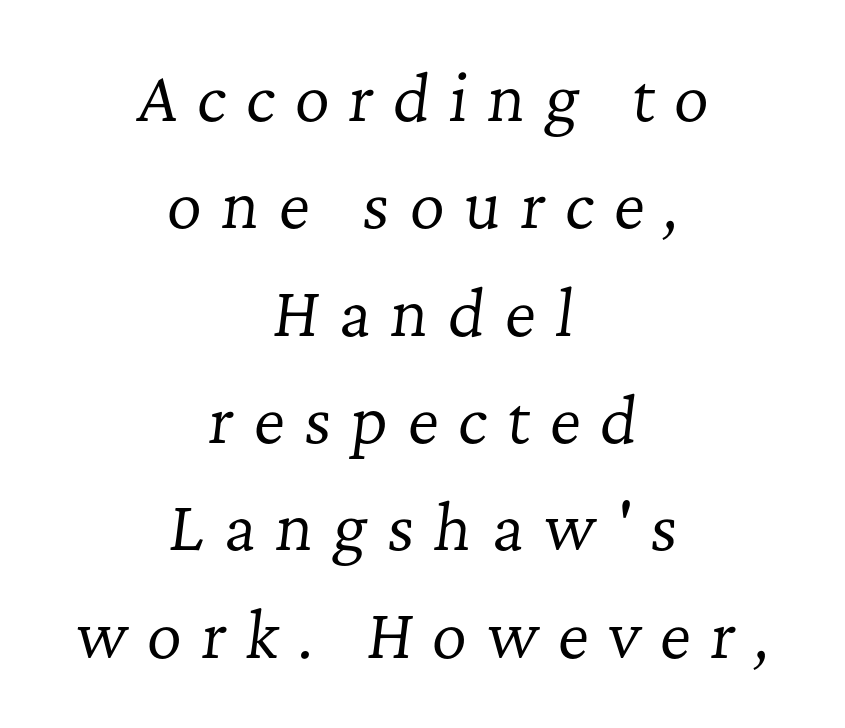
The gap between lines stays unmarked. Reading down the block, each line starts at a different indent, mirrored at its end. Heaviness? Minimal to ordinary, like unemphasized prose. Varying glyph widths throughout — classic text-font behaviour. Tracking value appears strongly positive — letters spread wide. Compared with ordinary roman type, these characters are visibly tilted.
